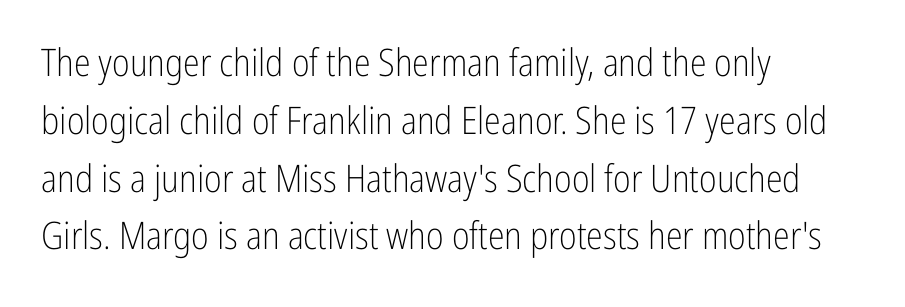
The image shows 38 px light, condensed sans-serif type, upright; set left-aligned, normal line spacing (1.52x), normal letter spacing, not underlined; low stroke contrast and a medium x-height.
